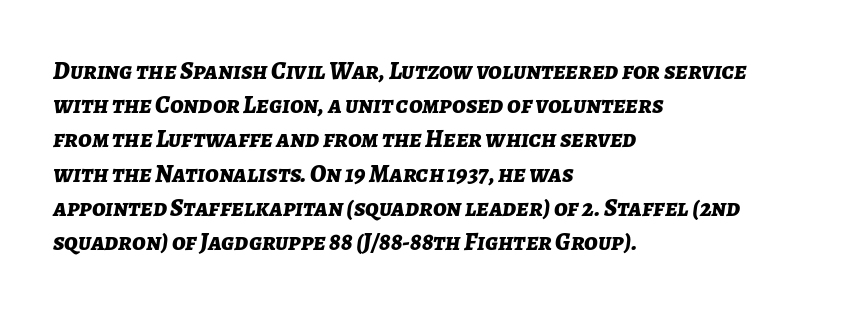
This block has exactly the height ordinary leading produces. One-word summary of the alignment: left. This rendering features lettering with no underline. This rendering leaves character spacing at its baseline value.
